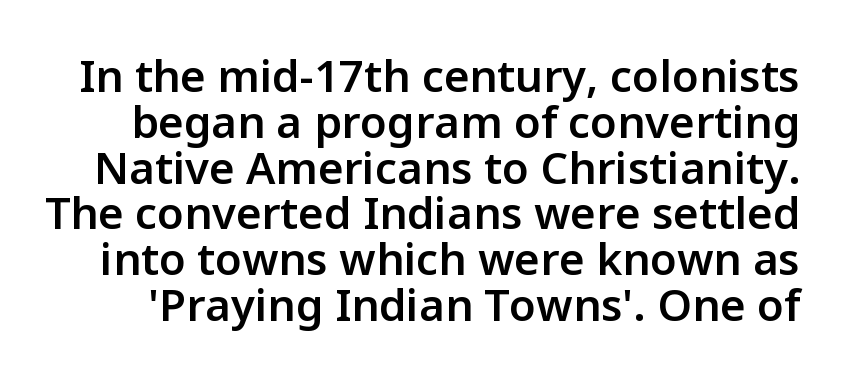
Unmarked baselines from the first word to the last. Between one letter and the next there's only the usual sliver of space. Here the designer chose a conventional face with non-uniform glyph widths. Is there much room between lines? No — they nearly touch.
